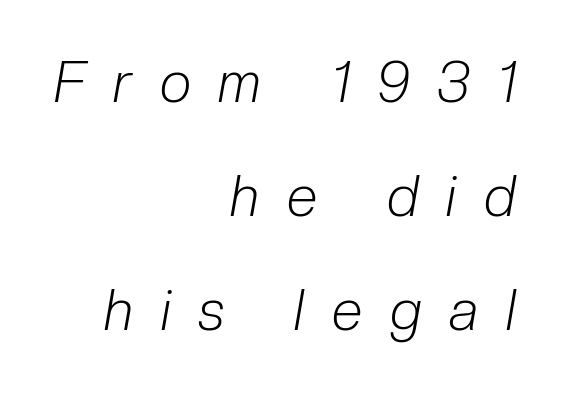
Q: Is the text bold? A: No.
Q: Is the text italic (slanted)? A: Yes, it leans right by about 10 degrees.
Q: Is the text underlined? A: No.
Q: How is the paragraph aligned? A: Right-aligned.
Q: Is the spacing between letters normal or unusually wide? A: Unusually wide.
Q: Is the spacing between lines tight, normal or loose? A: Loose.
Q: Width (condensed, normal, or wide)? A: Condensed.
Q: Stroke contrast? A: Low.
Q: x-height? A: Medium.
Q: Monospaced? A: No.
